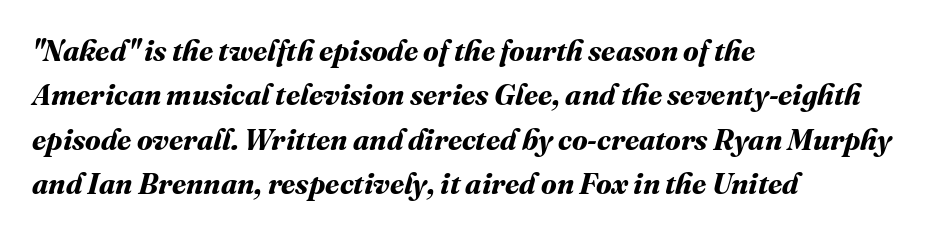
The image shows 29 px bold type; set left-aligned, normal line spacing (1.53x), normal letter spacing, not underlined; medium stroke contrast and a medium x-height.
